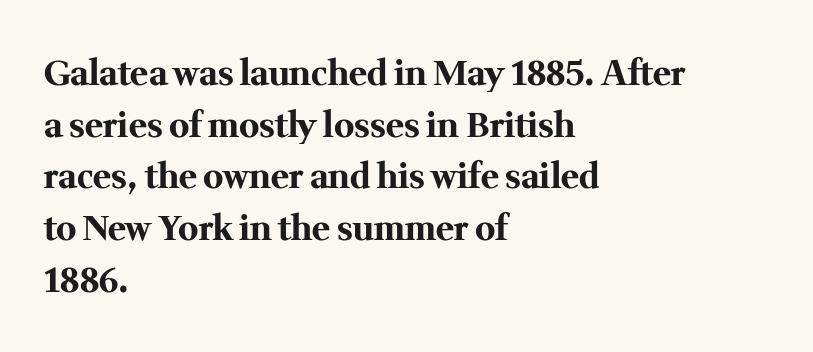
{"serif": "yes", "italic": "no", "bold": "yes", "weight": "bold", "width": "normal", "stroke_contrast": "medium", "x_height": "medium", "monospaced": "no", "underline": "no", "align": "left", "line_spacing": "normal", "line_spacing_ratio": 1.52, "letter_spacing": "normal", "letter_spacing_em": 0.0, "glyph_px": 34}
